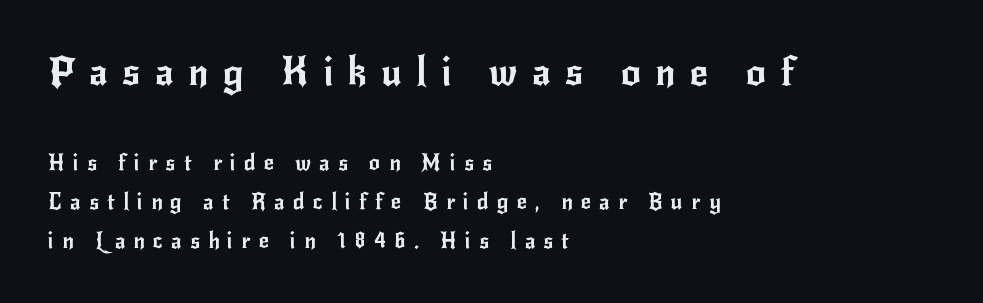
{"serif": "no", "italic": "no", "width": "normal", "stroke_contrast": "low", "x_height": "small", "monospaced": "no", "underline": "no", "align": "left", "line_spacing_ratio": 1.78, "letter_spacing": "wide", "letter_spacing_em": 0.37, "larger_block": "first", "size_ratio": 1.77, "glyph_px": 39}
